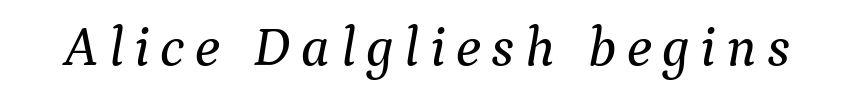
Q: Is the text italic (slanted)? A: Yes, it leans right by about 9 degrees.
Q: Is the typeface a serif or a sans-serif typeface? A: Serif.
Q: Is the text underlined? A: No.
Q: Width (condensed, normal, or wide)? A: Normal.
Q: Stroke contrast? A: Medium.
Q: x-height? A: Medium.
Q: Monospaced? A: No.
